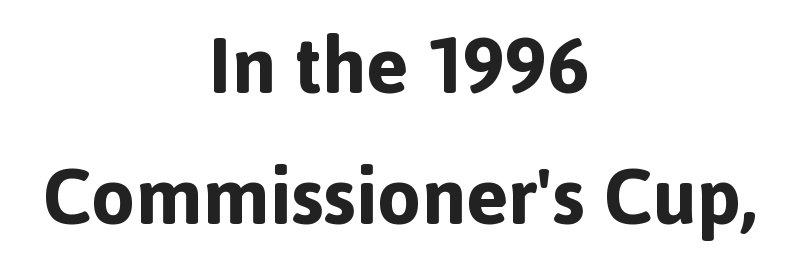
{"serif": "no", "italic": "no", "bold": "yes", "weight": "bold", "width": "normal", "x_height": "medium", "monospaced": "no", "underline": "no", "align": "center", "line_spacing": "normal", "line_spacing_ratio": 1.66, "letter_spacing": "normal", "letter_spacing_em": 0.0, "glyph_px": 79}
